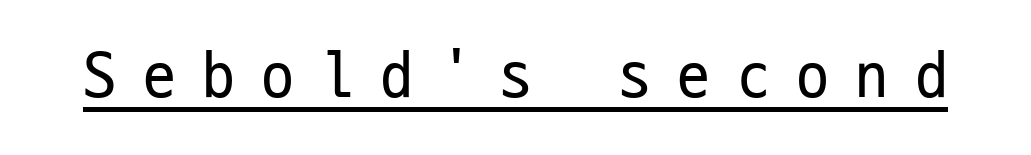
Each line of the rendering has a horizontal stroke beneath the glyphs. Looks like terminal output: every glyph gets an equal slot. You can tell it's not italic because the verticals are truly vertical. Weight: not bold — regular or lighter. Characters follow at a spacing far wider than the type designer built in.
